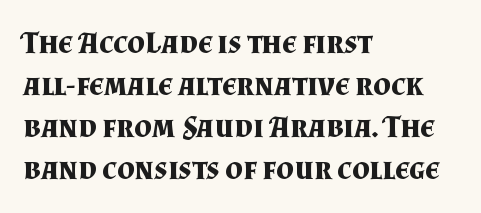
Successive baselines arrive at the customary interval. Each letter keeps its own natural width here, so spacing adapts to shape. Nope, not italic — everything's standing straight. Horizontally, the lines are justified to the leading edge only. Regarding serifs, this sample has them.
